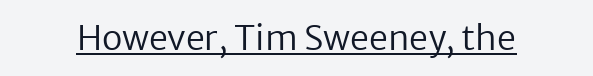
Letterform terminals end flat and unadorned throughout the passage. The rendered words wear a rule along their underside. Is this a fixed-width face? No — the glyphs have proportional, varying widths. The strokes are not fattened; the text isn't bold. Here the glyphs are tracked normally, forming tight word shapes.
